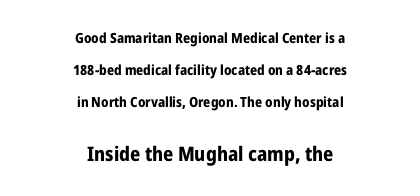
Q: Is the text bold? A: Yes.
Q: Is the text italic (slanted)? A: No, it is upright.
Q: Is the text underlined? A: No.
Q: How is the paragraph aligned? A: Centered.
Q: Is the spacing between letters normal or unusually wide? A: Normal.
Q: Is the spacing between lines tight, normal or loose? A: Loose.
Q: Which block of text is set in a larger size, the first (top) or the second (bottom)? A: The second (bottom) one.
